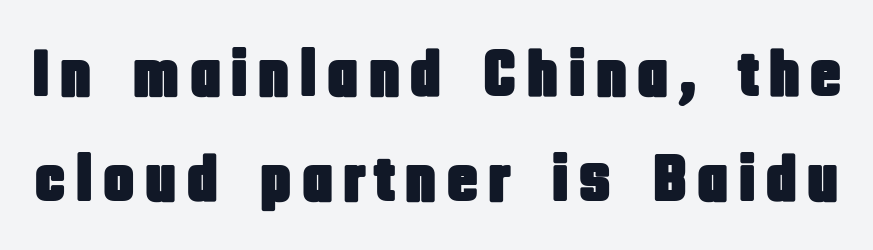
Q: Is the text italic (slanted)? A: No, it is upright.
Q: Is the typeface a serif or a sans-serif typeface? A: Sans-serif.
Q: Is the text underlined? A: No.
Q: Is the spacing between lines tight, normal or loose? A: Normal.
Q: Width (condensed, normal, or wide)? A: Condensed.
Q: Stroke contrast? A: Low.
Q: x-height? A: Large.
Q: Monospaced? A: No.
